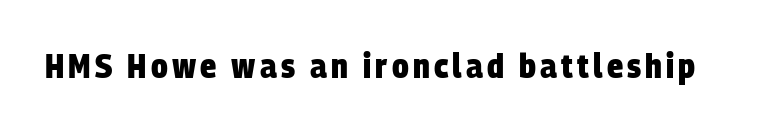
{"serif": "no", "bold": "yes", "weight": "heavy", "width": "condensed", "stroke_contrast": "low", "x_height": "large", "monospaced": "no", "underline": "no", "glyph_px": 34}
